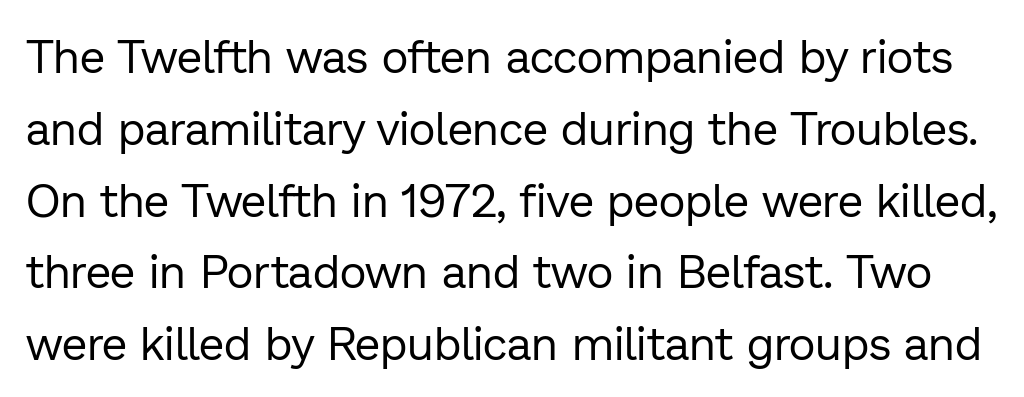
Does the type have serifs? No, each stem ends abruptly. Spacing verdict: proportional, widths tailored to each character. Check the space under the baseline: it is left empty. A typesetter would call this leading conventional body-copy spacing.
